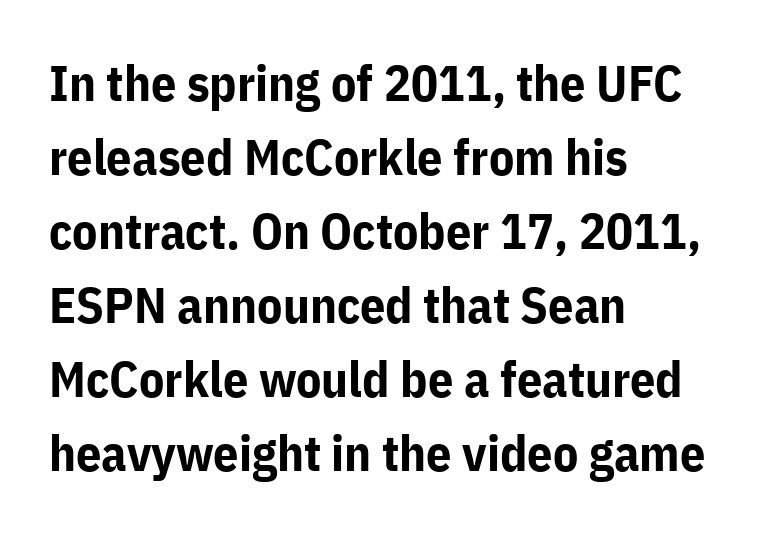
The image shows 50 px bold sans-serif type, upright; set left-aligned, normal line spacing (1.48x), normal letter spacing, not underlined; low stroke contrast and a medium x-height.
